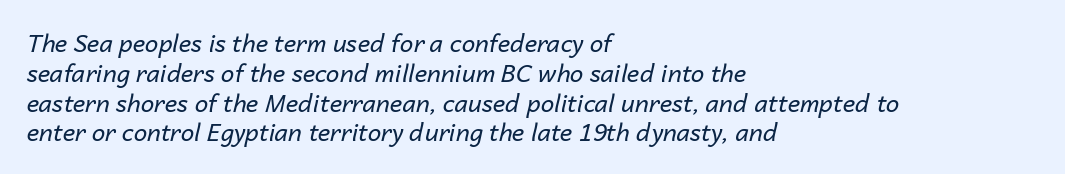
Q: Is the text bold? A: No.
Q: Is the text italic (slanted)? A: Yes, it leans right by about 14 degrees.
Q: Is the text underlined? A: No.
Q: How is the paragraph aligned? A: Left-aligned.
Q: Is the spacing between letters normal or unusually wide? A: Normal.
